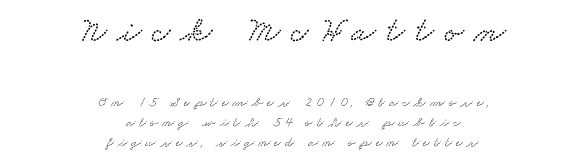
Characters follow at a spacing far wider than the type designer built in. Honestly, the row spacing looks completely unremarkable. You could not count columns in this text — the font is proportionally spaced. Is the lower block the larger one? No — the upper block carries the bigger type. Every row of glyphs is offset so its center matches the block's center. The space directly below the letters is spotless.
